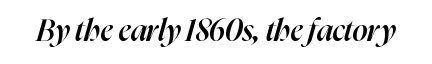
Q: Is the text bold? A: Semi-bold.
Q: Is the text italic (slanted)? A: Yes, it leans right by about 16 degrees.
Q: Is the text underlined? A: No.
Q: Is the spacing between letters normal or unusually wide? A: Normal.
Q: Width (condensed, normal, or wide)? A: Normal.
Q: Stroke contrast? A: High.
Q: x-height? A: Medium.
Q: Monospaced? A: No.
